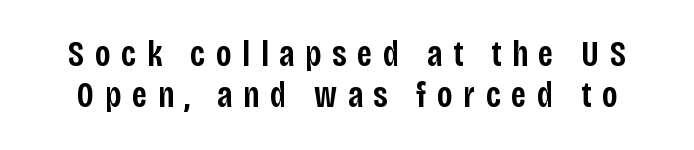
The image shows 36 px semibold, condensed sans-serif type, upright; set tight line spacing (1.14x), unusually wide letter spacing (+0.3 em), not underlined; low stroke contrast and a large x-height.
